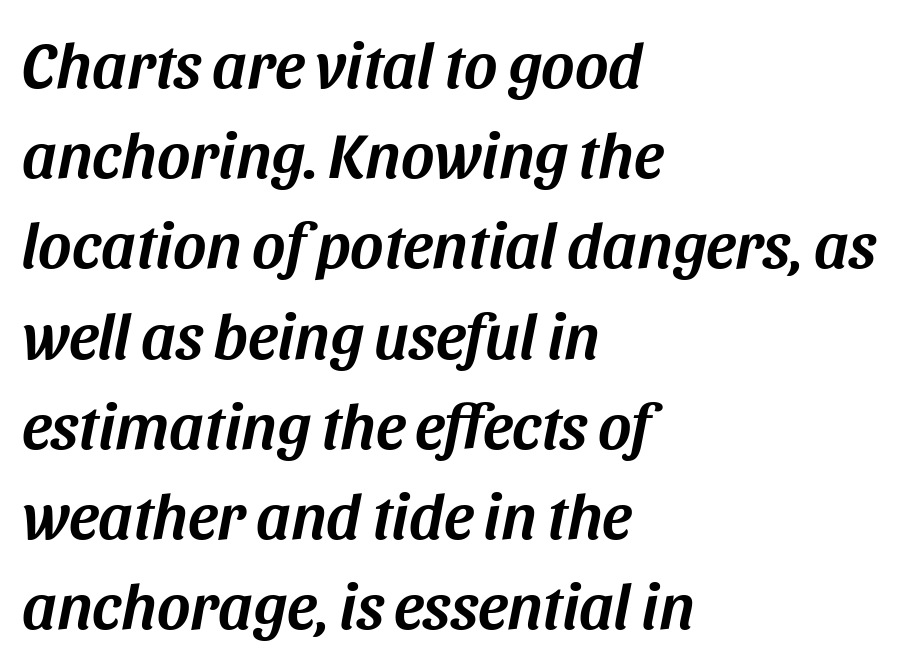
Q: Is the text italic (slanted)? A: Yes, it leans right by about 11 degrees.
Q: Is the text underlined? A: No.
Q: How is the paragraph aligned? A: Left-aligned.
Q: Is the spacing between letters normal or unusually wide? A: Normal.
Q: Is the spacing between lines tight, normal or loose? A: Normal.
Q: Width (condensed, normal, or wide)? A: Normal.
Q: Stroke contrast? A: Medium.
Q: x-height? A: Large.
Q: Monospaced? A: No.
